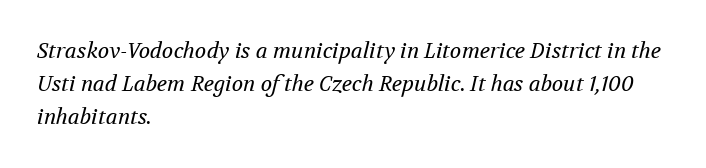
These glyphs show unthickened strokes, regular width or finer. Slant detected: the letters are inclined. Any mark beneath the type? The region is blank. Vertical spacing — default. A student would call this left alignment; a typographer would say flush left, rag right. Here the glyphs are tracked normally, forming tight word shapes.
